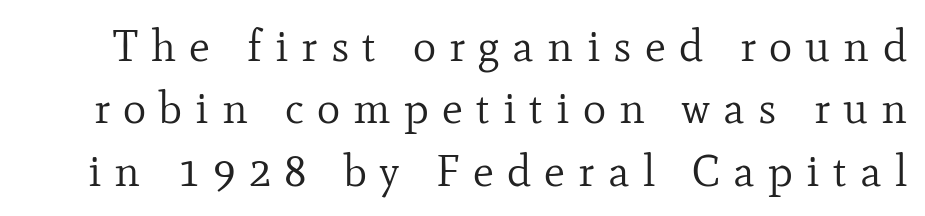
{"serif": "yes", "italic": "no", "bold": "no", "weight": "regular", "width": "normal", "stroke_contrast": "low", "x_height": "small", "monospaced": "no", "underline": "no", "line_spacing": "normal", "line_spacing_ratio": 1.42, "letter_spacing": "wide", "letter_spacing_em": 0.3, "glyph_px": 44}
